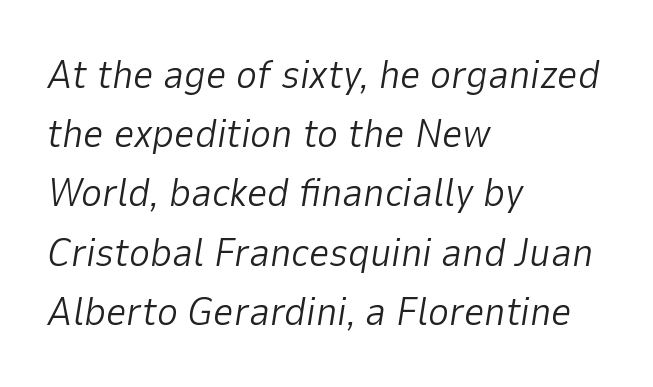
Check the space under the baseline: it is left empty. Inter-character spacing is left at the font's built-in metrics. In terms of leading, this rendering sits right in the middle. Counters stay open thanks to moderate or lighter strokes. These lines are set flush left with a ragged right edge. Note the varied advance widths — an 'i' is clearly narrower than an 'm'.
